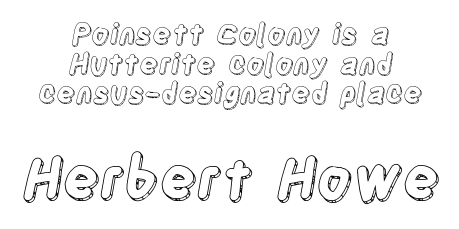
The image shows 55 px condensed type; set centered, tight line spacing (1.06x), normal letter spacing, not underlined; the second (bottom) block is 1.96x larger; a large x-height.
